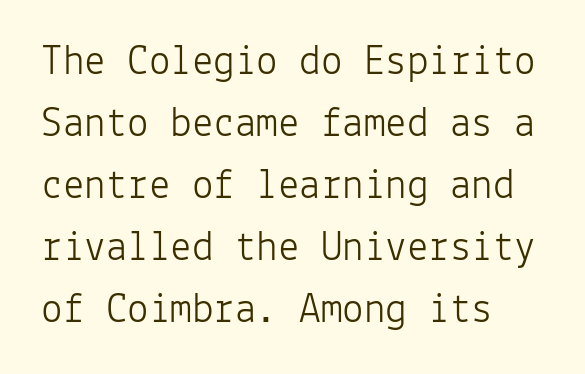
Q: Is the text bold? A: No.
Q: Is the text italic (slanted)? A: No, it is upright.
Q: Is the typeface a serif or a sans-serif typeface? A: Sans-serif.
Q: Is the text underlined? A: No.
Q: How is the paragraph aligned? A: Left-aligned.
Q: Is the spacing between letters normal or unusually wide? A: Normal.
Q: Is the spacing between lines tight, normal or loose? A: Normal.
Q: Width (condensed, normal, or wide)? A: Normal.
Q: Stroke contrast? A: Low.
Q: x-height? A: Medium.
Q: Monospaced? A: Yes.
